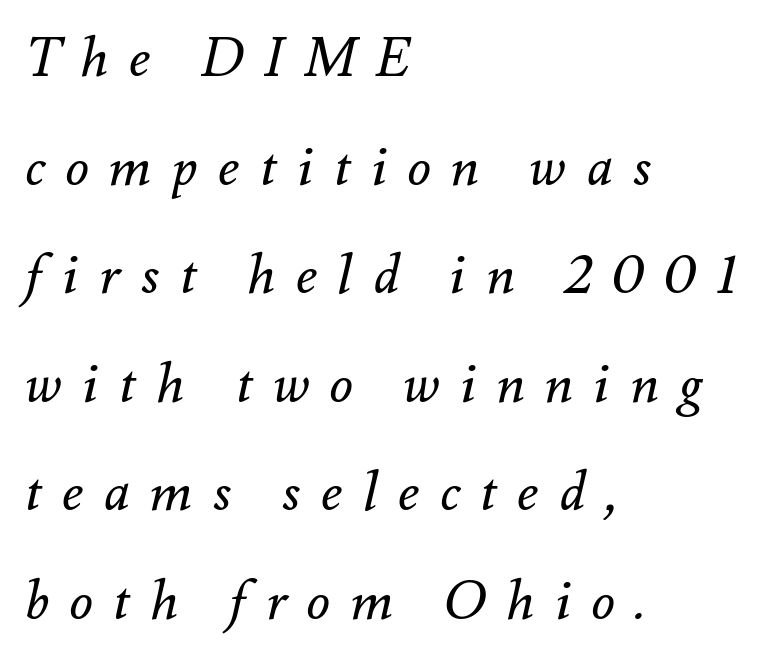
The image shows 54 px regular-weight type, italic (leaning right); set left-aligned, loose line spacing (2.01x), unusually wide letter spacing (+0.38 em), not underlined; medium stroke contrast and a small x-height.
